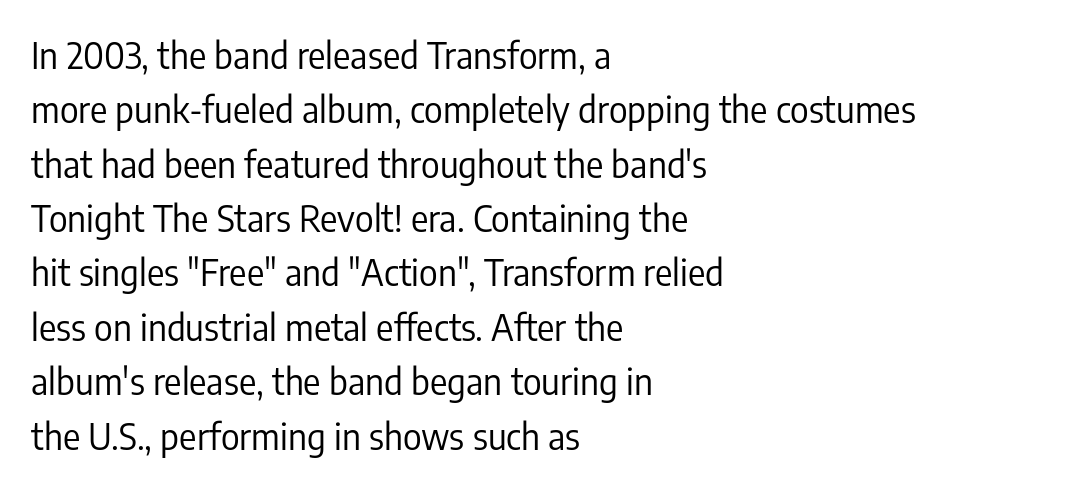
The rag falls on the right side of this text block. This is the regular roman posture of the typeface. Successive baselines arrive at the customary interval. A typesetter would label this face a sans. Honestly, the letter spacing is just normal — you wouldn't notice it. The space directly below the letters is spotless.
